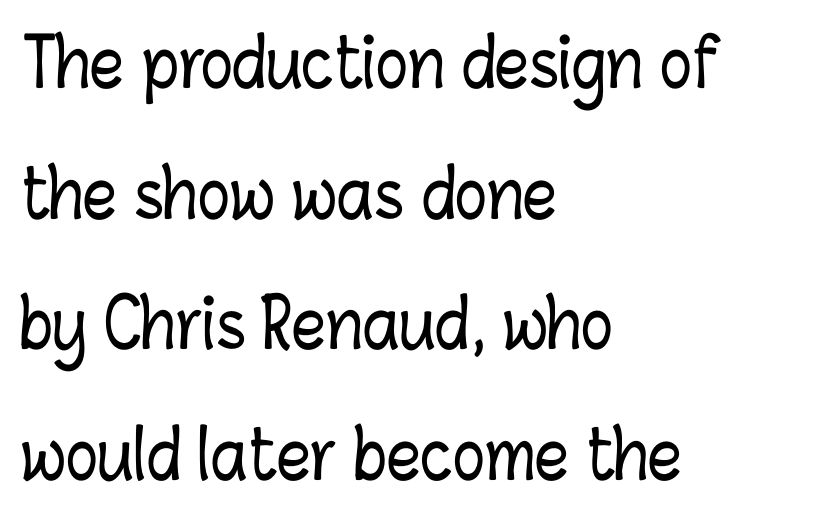
The image shows 67 px condensed type, upright; set left-aligned, loose line spacing (1.95x), normal letter spacing, not underlined; low stroke contrast and a medium x-height.
